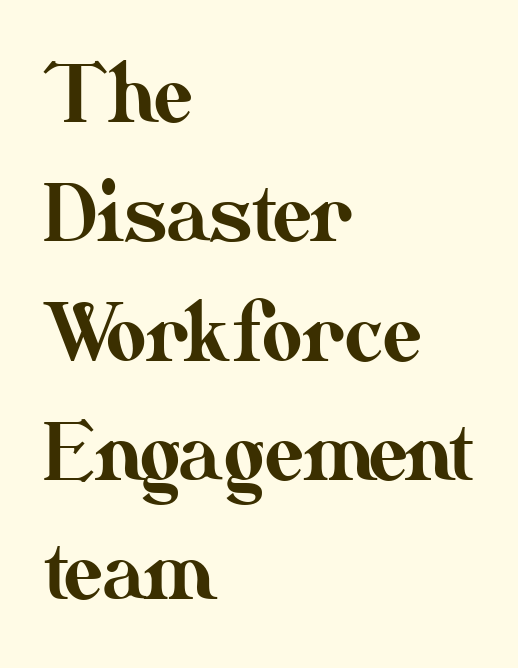
Short and long lines alike share a common starting point at left. This sample has the flowing, uneven cadence of proportional lettering. Descenders hang freely into open space. Honestly, the row spacing looks completely unremarkable. The axis of the letterforms is exactly vertical.
